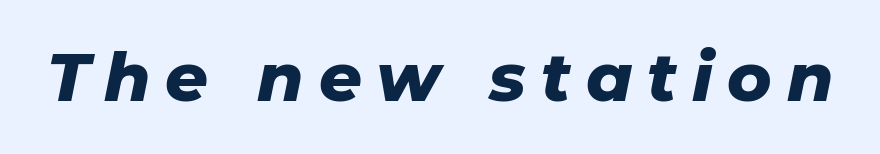
Q: Is the text bold? A: Yes.
Q: Is the text italic (slanted)? A: Yes, it leans right by about 11 degrees.
Q: Is the text underlined? A: No.
Q: Is the spacing between letters normal or unusually wide? A: Unusually wide.
Q: Width (condensed, normal, or wide)? A: Normal.
Q: Stroke contrast? A: Low.
Q: x-height? A: Medium.
Q: Monospaced? A: No.
